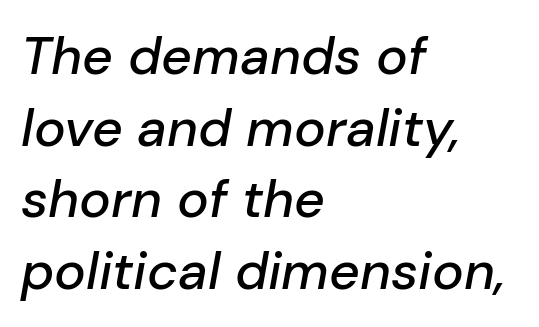
The image shows 53 px text type, italic (leaning right); set left-aligned, normal line spacing (1.35x), normal letter spacing, not underlined; low stroke contrast and a medium x-height.
